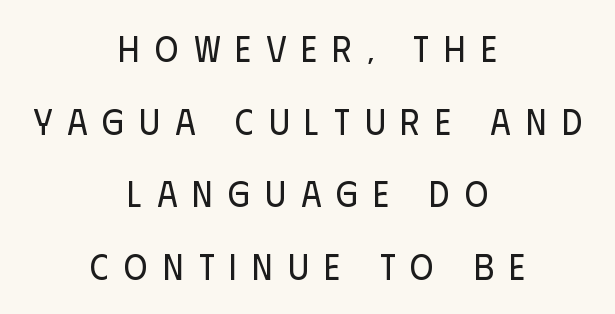
The image shows 36 px regular-weight, condensed sans-serif type, upright; set centered, loose line spacing (2.02x), unusually wide letter spacing (+0.42 em), not underlined; low stroke contrast and a large x-height.
